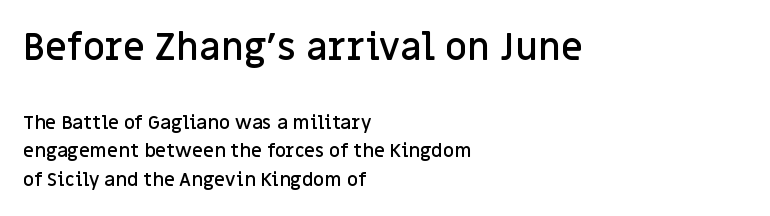
Lines of text with bare space underneath. Is this a sans? Yes — the strokes have no serifs. Reading top to bottom, the characters get smaller at the block break. Tracking here is standard; glyphs follow each other at the usual distance.
